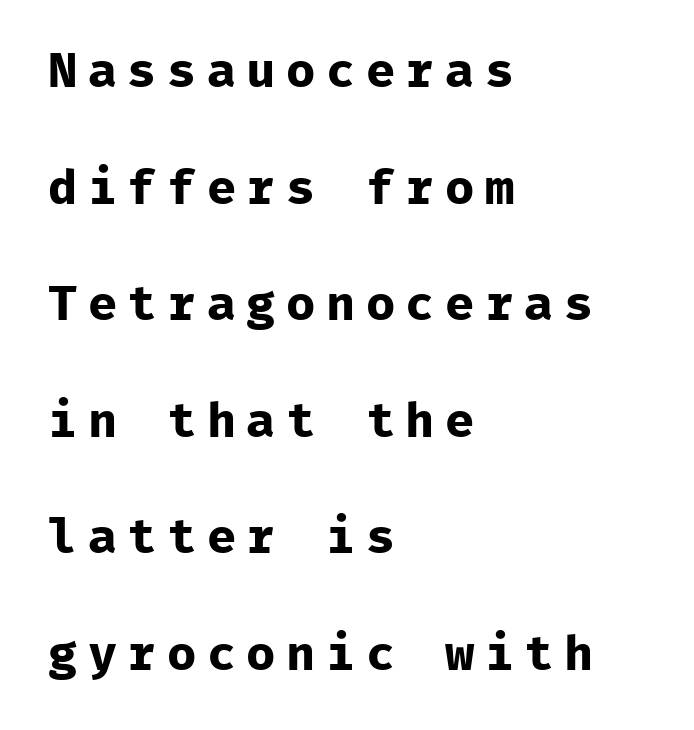
Q: Is the text bold? A: Yes.
Q: Is the text italic (slanted)? A: No, it is upright.
Q: Is the typeface a serif or a sans-serif typeface? A: Sans-serif.
Q: Is the text underlined? A: No.
Q: How is the paragraph aligned? A: Left-aligned.
Q: Is the spacing between letters normal or unusually wide? A: Unusually wide.
Q: Is the spacing between lines tight, normal or loose? A: Loose.
Q: Width (condensed, normal, or wide)? A: Normal.
Q: Stroke contrast? A: Low.
Q: x-height? A: Medium.
Q: Monospaced? A: Yes.
